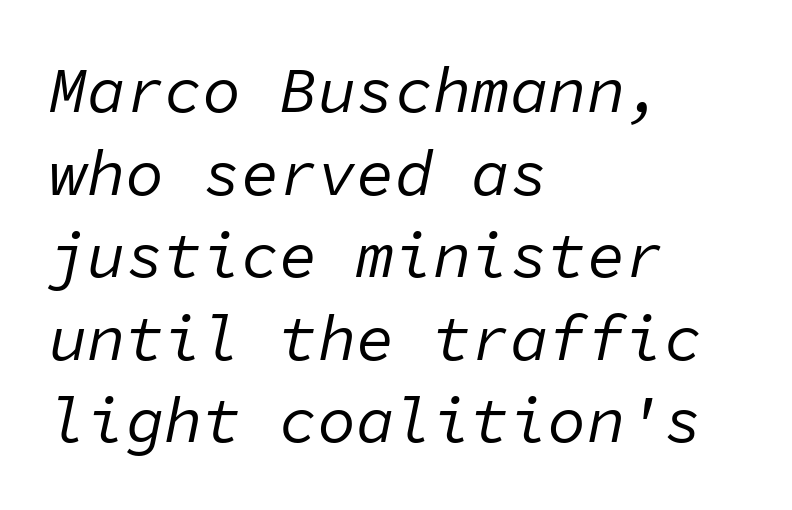
Q: Is the text bold? A: No.
Q: Is the text italic (slanted)? A: Yes, it leans right by about 11 degrees.
Q: Is the text underlined? A: No.
Q: How is the paragraph aligned? A: Left-aligned.
Q: Is the spacing between letters normal or unusually wide? A: Normal.
Q: Is the spacing between lines tight, normal or loose? A: Normal.
Q: Width (condensed, normal, or wide)? A: Normal.
Q: Stroke contrast? A: Low.
Q: x-height? A: Medium.
Q: Monospaced? A: Yes.
